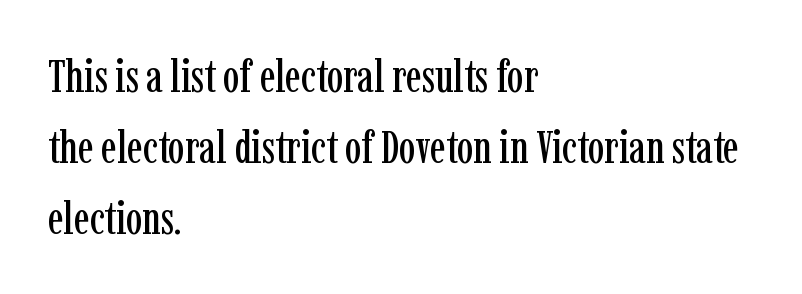
The vertical gap from one line to the next is medium. The passage is arranged the way most books set body copy — flush left. Examine the stroke ends and you'll spot serifs. The passage shown is typed in a proportional face where columns would drift.
